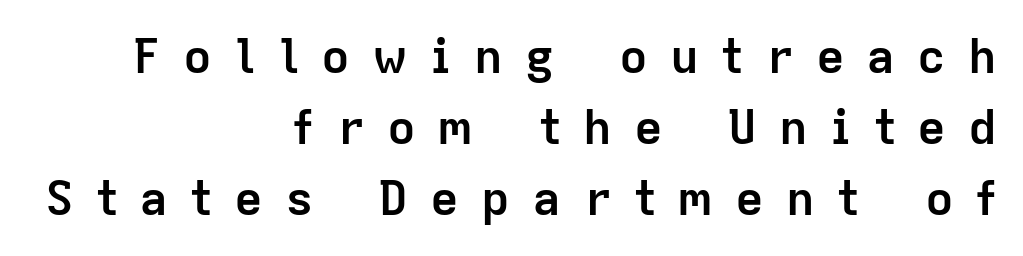
Just letters on the line, the space beneath them empty. The lines in this sample share a right terminus and differ only in where they begin. Each glyph is drawn with heavy, bold strokes. You could not count columns in this text — the font is proportionally spaced.
